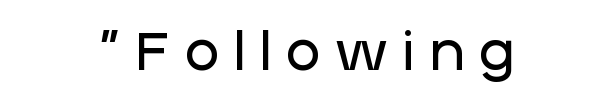
Layout note: lines centered. Varying glyph widths throughout — classic text-font behaviour. The passage shown is typeset with a sans-serif family. The lettering stays uniformly vertical, giving the passage a roman look.
